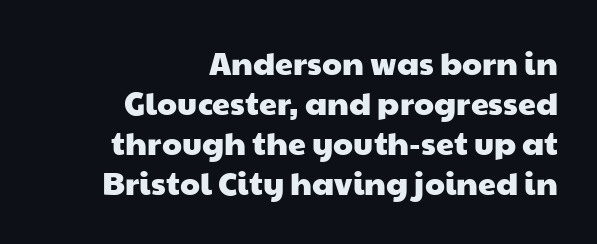
{"serif": "no", "width": "wide", "stroke_contrast": "low", "x_height": "medium", "monospaced": "no", "underline": "no", "align": "right", "line_spacing": "normal", "line_spacing_ratio": 1.25, "letter_spacing": "normal", "letter_spacing_em": 0.0, "glyph_px": 32}
